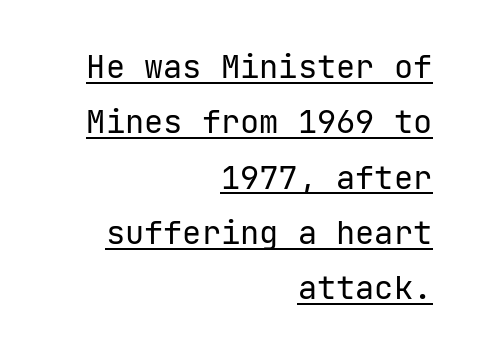
The image shows 32 px regular-weight sans-serif type, upright; set right-aligned, line spacing 1.73x, normal letter spacing, underlined; low stroke contrast and a medium x-height.
